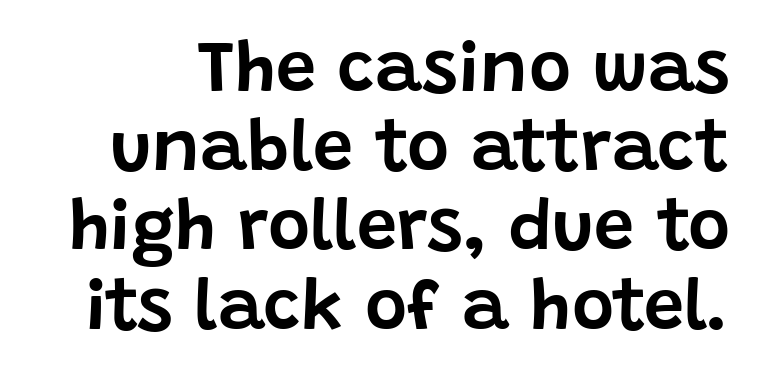
The image shows 72 px sans-serif type, upright; set tight line spacing (1.1x), normal letter spacing, not underlined; low stroke contrast and a large x-height.
